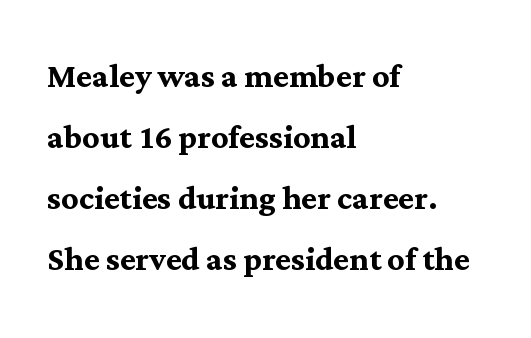
You could call the tracking neutral — neither tight nor loose. The face used here is proportionally spaced, like ordinary book or web type. Words float on clear page, feet unadorned. A classic flush-left, rag-right setting is used for this passage.
